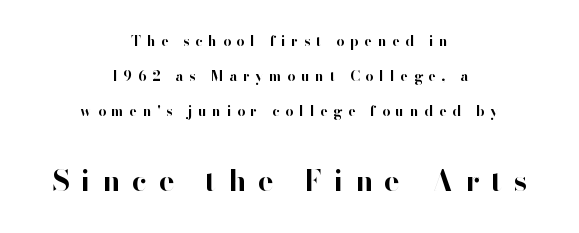
The image shows 29 px bold sans-serif type, upright; set centered, loose line spacing (2.49x), unusually wide letter spacing (+0.41 em), not underlined; the second (bottom) block is 2.07x larger; high stroke contrast and a small x-height.
